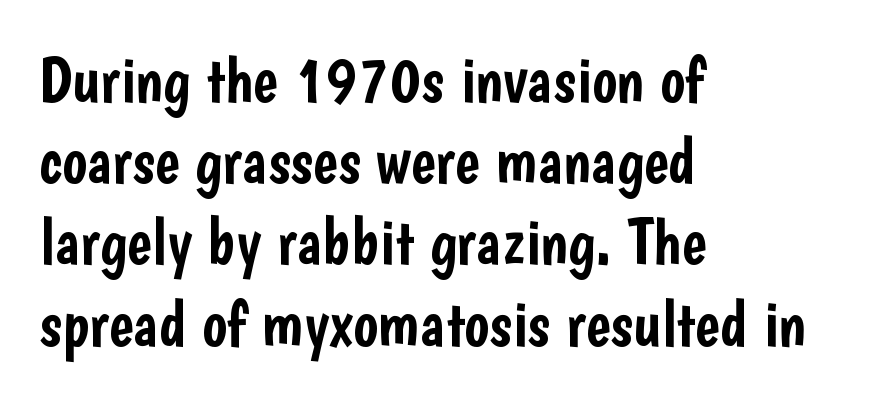
The image shows 66 px condensed sans-serif type, upright; set left-aligned, line spacing 1.23x, normal letter spacing, not underlined; low stroke contrast and a medium x-height.
